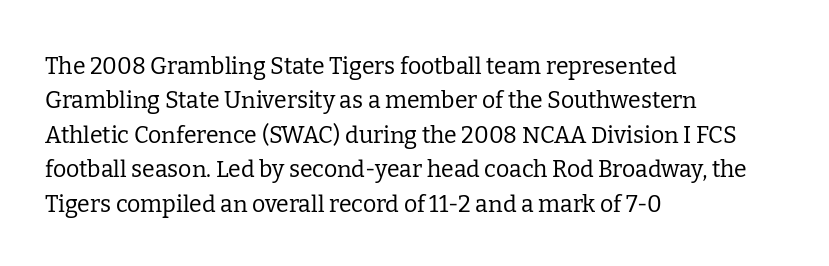
Observe the ordinary spacing: letters are neighbours, not strangers. Only glyphs here, with clear space below each row. Honestly, the row spacing looks completely unremarkable. No letter is thick-stroked: the sample isn't bold.
